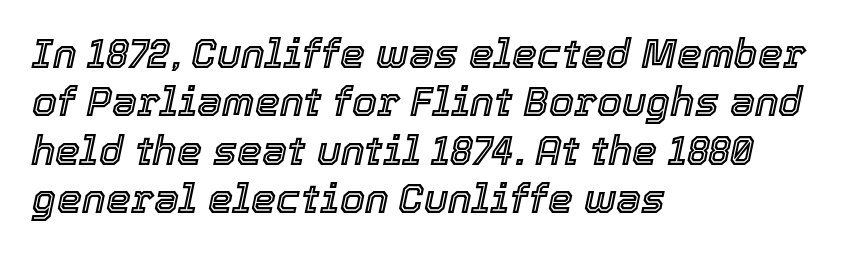
The image shows 40 px text type, italic (leaning right); set left-aligned, line spacing 1.21x, normal letter spacing, not underlined; a medium x-height.
